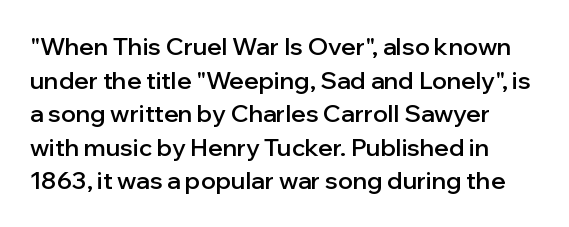
Q: Is the text bold? A: Semi-bold.
Q: Is the text italic (slanted)? A: No, it is upright.
Q: Is the text underlined? A: No.
Q: Is the spacing between letters normal or unusually wide? A: Normal.
Q: Is the spacing between lines tight, normal or loose? A: Normal.
